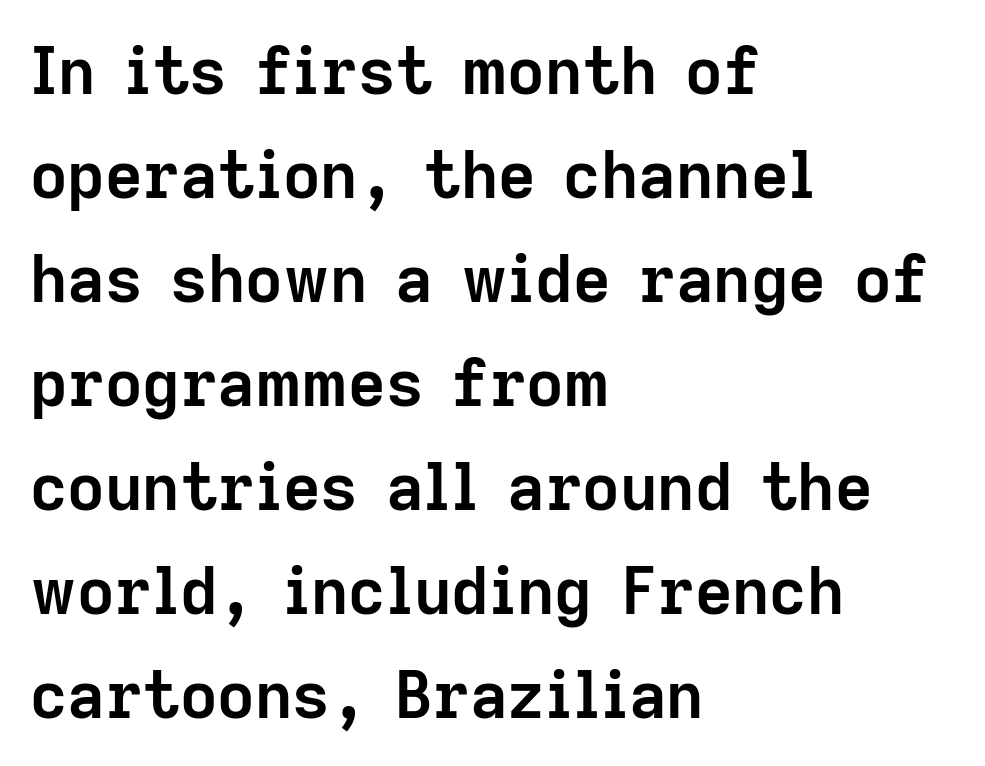
{"serif": "no", "italic": "no", "bold": "yes", "weight": "semibold", "width": "normal", "stroke_contrast": "low", "x_height": "medium", "monospaced": "no", "underline": "no", "align": "left", "line_spacing": "normal", "line_spacing_ratio": 1.6, "letter_spacing": "normal", "letter_spacing_em": 0.0, "glyph_px": 65}
